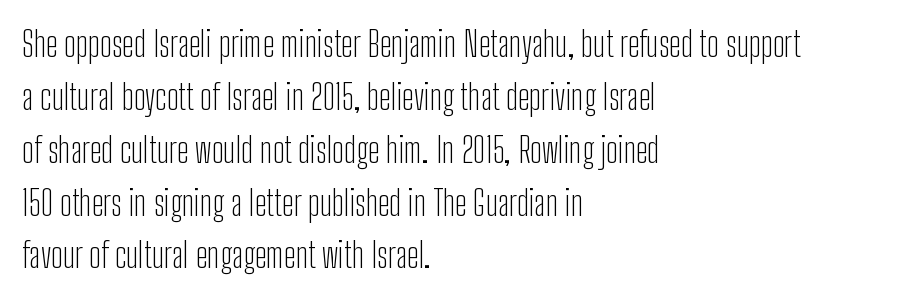
Q: Is the text bold? A: No.
Q: Is the text italic (slanted)? A: No, it is upright.
Q: Is the typeface a serif or a sans-serif typeface? A: Sans-serif.
Q: Is the text underlined? A: No.
Q: How is the paragraph aligned? A: Left-aligned.
Q: Is the spacing between letters normal or unusually wide? A: Normal.
Q: Is the spacing between lines tight, normal or loose? A: Normal.
Q: Width (condensed, normal, or wide)? A: Condensed.
Q: Stroke contrast? A: Low.
Q: x-height? A: Medium.
Q: Monospaced? A: No.
